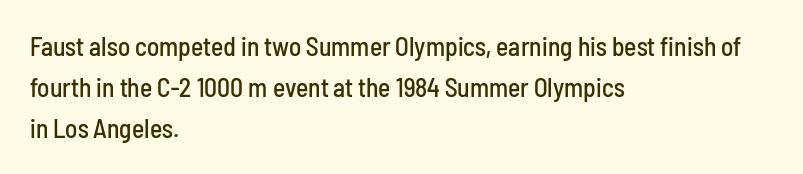
{"italic": "no", "underline": "no", "align": "left", "line_spacing": "normal", "line_spacing_ratio": 1.57, "letter_spacing": "normal", "letter_spacing_em": 0.0, "glyph_px": 26}
